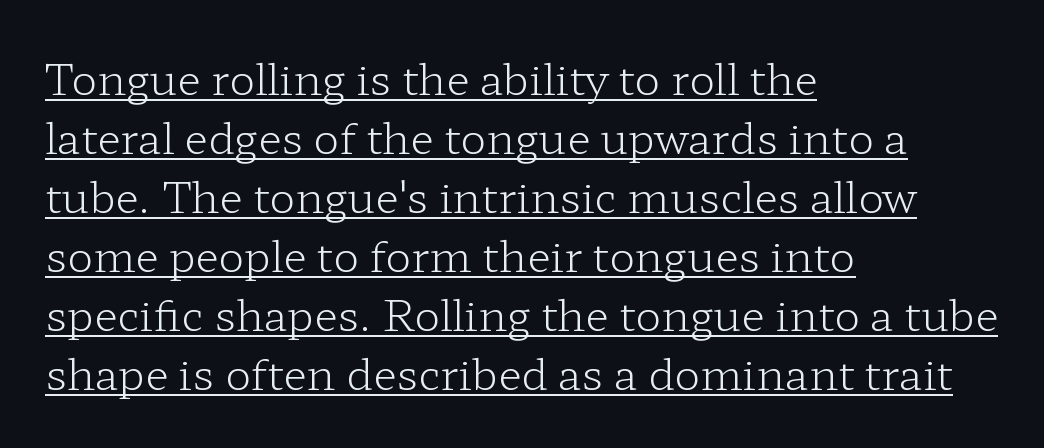
Q: Is the text bold? A: No.
Q: Is the text italic (slanted)? A: No, it is upright.
Q: Is the typeface a serif or a sans-serif typeface? A: Serif.
Q: Is the text underlined? A: Yes.
Q: How is the paragraph aligned? A: Left-aligned.
Q: Is the spacing between letters normal or unusually wide? A: Normal.
Q: Is the spacing between lines tight, normal or loose? A: Normal.
Q: Width (condensed, normal, or wide)? A: Wide.
Q: Stroke contrast? A: Low.
Q: x-height? A: Medium.
Q: Monospaced? A: No.
